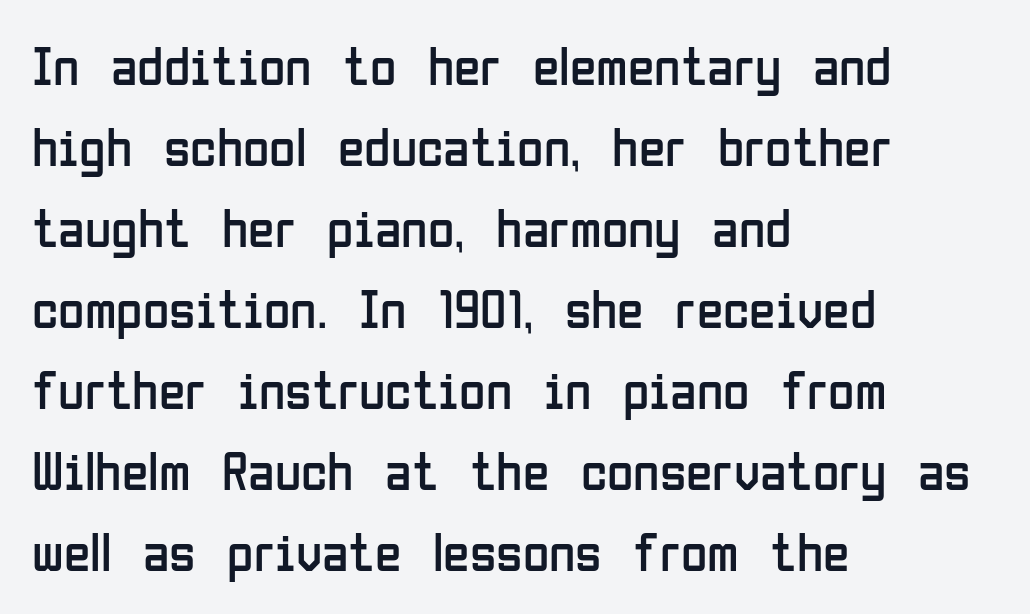
The image shows 54 px regular-weight, condensed sans-serif type, upright; set left-aligned, normal line spacing (1.5x), normal letter spacing, not underlined; low stroke contrast and a medium x-height.
